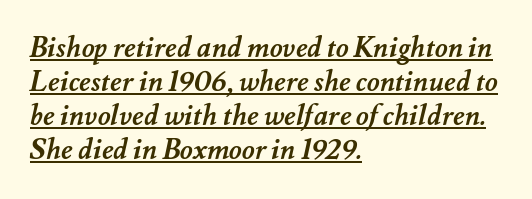
Q: Is the text bold? A: Yes.
Q: Is the text underlined? A: Yes.
Q: How is the paragraph aligned? A: Left-aligned.
Q: Is the spacing between letters normal or unusually wide? A: Normal.
Q: Width (condensed, normal, or wide)? A: Normal.
Q: Stroke contrast? A: Medium.
Q: x-height? A: Small.
Q: Monospaced? A: No.
